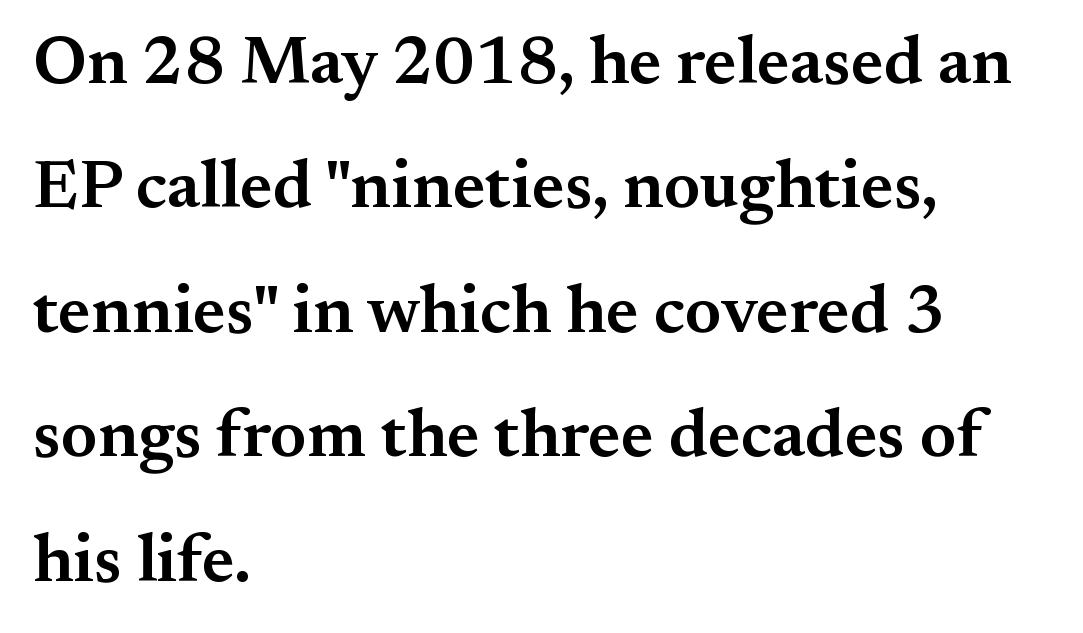
Vertical strokes here are truly vertical. The area under the type is left untouched. Every row of glyphs begins at an identical x-position on the left. The passage shown is typed in a proportional face where columns would drift.
